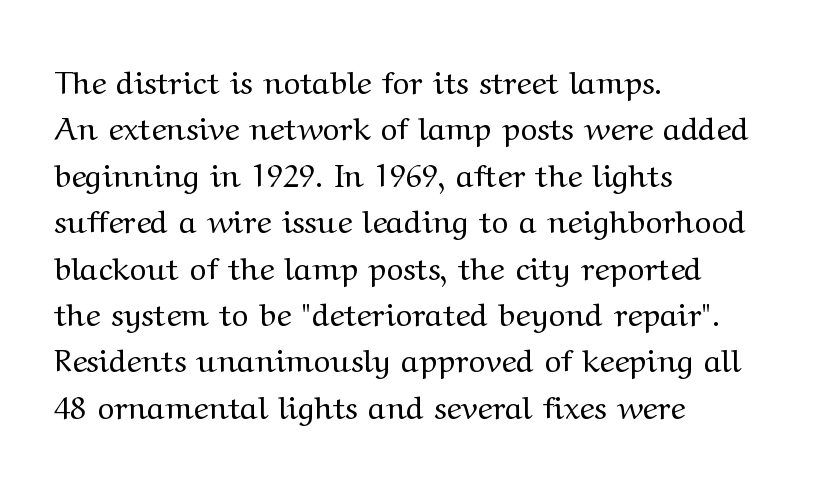
{"serif": "yes", "italic": "no", "bold": "no", "weight": "regular", "width": "wide", "stroke_contrast": "medium", "x_height": "medium", "monospaced": "no", "underline": "no", "align": "left", "line_spacing": "normal", "line_spacing_ratio": 1.45, "letter_spacing": "normal", "letter_spacing_em": 0.0, "glyph_px": 32}
